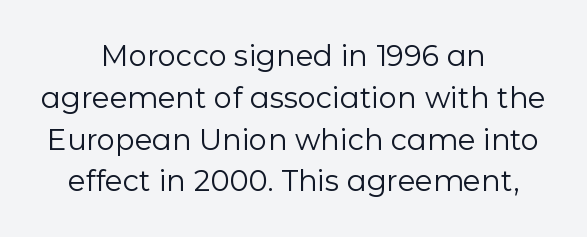
Q: Is the text bold? A: No.
Q: Is the text italic (slanted)? A: No, it is upright.
Q: Is the typeface a serif or a sans-serif typeface? A: Sans-serif.
Q: Is the text underlined? A: No.
Q: How is the paragraph aligned? A: Centered.
Q: Is the spacing between letters normal or unusually wide? A: Normal.
Q: Is the spacing between lines tight, normal or loose? A: Normal.
Q: Width (condensed, normal, or wide)? A: Normal.
Q: Stroke contrast? A: Low.
Q: x-height? A: Medium.
Q: Monospaced? A: No.
